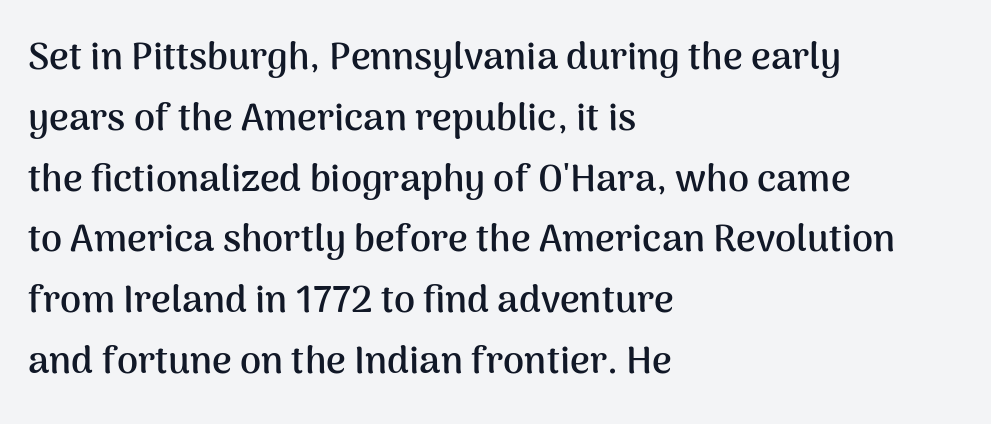
Q: Is the text bold? A: Yes.
Q: Is the text italic (slanted)? A: No, it is upright.
Q: Is the typeface a serif or a sans-serif typeface? A: Sans-serif.
Q: Is the text underlined? A: No.
Q: How is the paragraph aligned? A: Left-aligned.
Q: Is the spacing between letters normal or unusually wide? A: Normal.
Q: Is the spacing between lines tight, normal or loose? A: Normal.
Q: Width (condensed, normal, or wide)? A: Normal.
Q: Stroke contrast? A: Medium.
Q: x-height? A: Medium.
Q: Monospaced? A: No.
